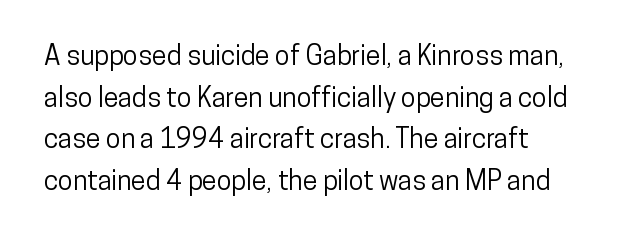
{"italic": "no", "underline": "no", "align": "left", "line_spacing": "normal", "line_spacing_ratio": 1.54, "letter_spacing": "normal", "letter_spacing_em": 0.0, "glyph_px": 27}
